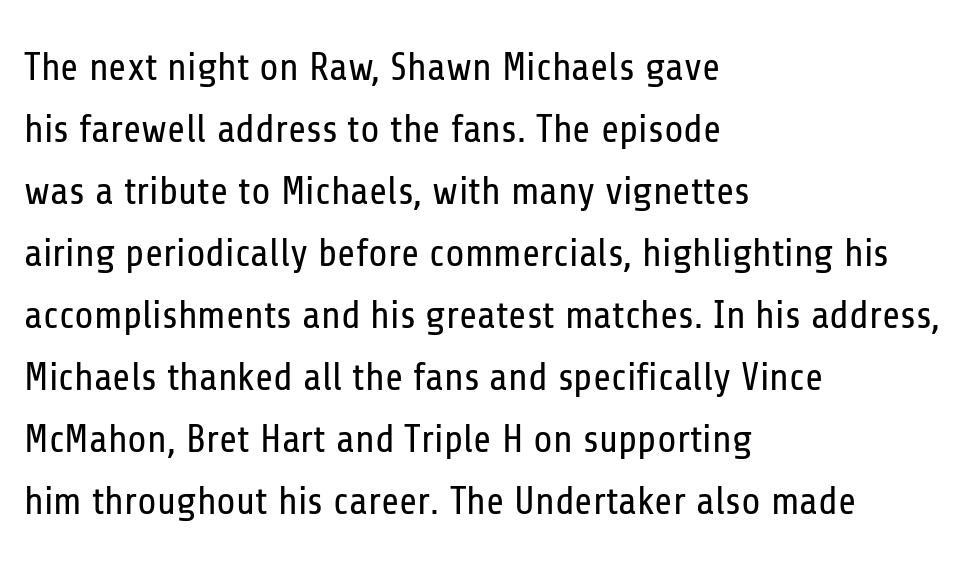
Q: Is the text bold? A: No.
Q: Is the text italic (slanted)? A: No, it is upright.
Q: Is the typeface a serif or a sans-serif typeface? A: Sans-serif.
Q: Is the text underlined? A: No.
Q: How is the paragraph aligned? A: Left-aligned.
Q: Is the spacing between letters normal or unusually wide? A: Normal.
Q: Is the spacing between lines tight, normal or loose? A: Normal.
Q: Width (condensed, normal, or wide)? A: Condensed.
Q: Stroke contrast? A: Low.
Q: x-height? A: Medium.
Q: Monospaced? A: No.
